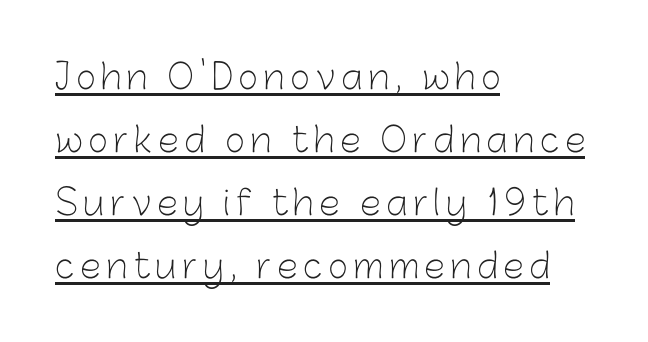
{"serif": "no", "italic": "no", "bold": "no", "weight": "light", "width": "normal", "stroke_contrast": "low", "x_height": "medium", "monospaced": "no", "underline": "yes", "align": "left", "line_spacing_ratio": 1.85, "glyph_px": 34}
